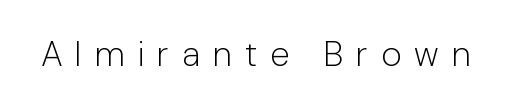
Serifs: no, the terminals of the letterforms are clean. Lines of text with bare space underneath. You could not count columns in this text — the font is proportionally spaced. You can tell it's not italic because the verticals are truly vertical. Substantial extra tracking has been applied to these lines. The characters are drawn with everyday or finer stroke widths.
